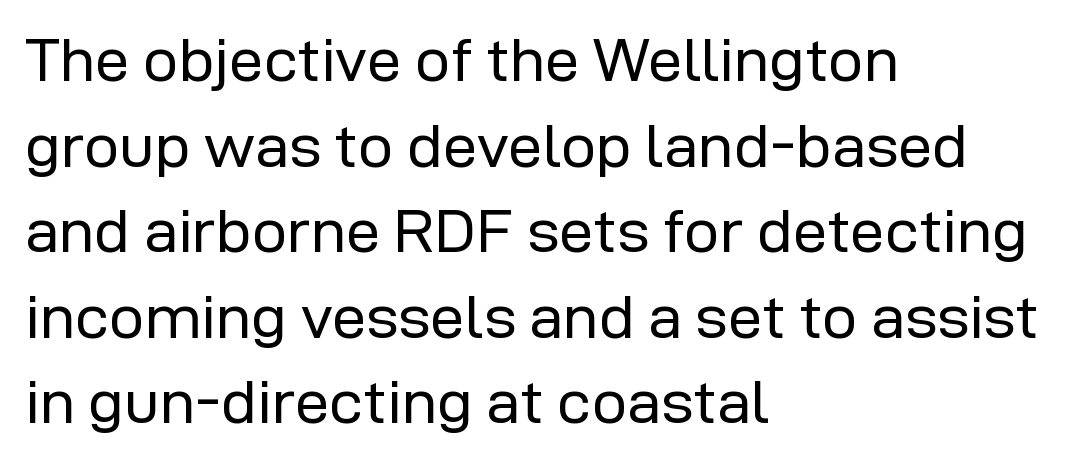
Q: Is the text bold? A: No.
Q: Is the text italic (slanted)? A: No, it is upright.
Q: Is the typeface a serif or a sans-serif typeface? A: Sans-serif.
Q: Is the text underlined? A: No.
Q: How is the paragraph aligned? A: Left-aligned.
Q: Is the spacing between letters normal or unusually wide? A: Normal.
Q: Is the spacing between lines tight, normal or loose? A: Normal.
Q: Width (condensed, normal, or wide)? A: Normal.
Q: Stroke contrast? A: Low.
Q: x-height? A: Medium.
Q: Monospaced? A: No.
